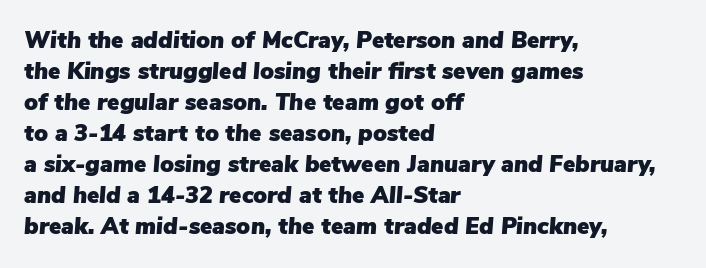
The image shows 23 px text type, italic (leaning right); set left-aligned, normal line spacing (1.35x), normal letter spacing, not underlined.
